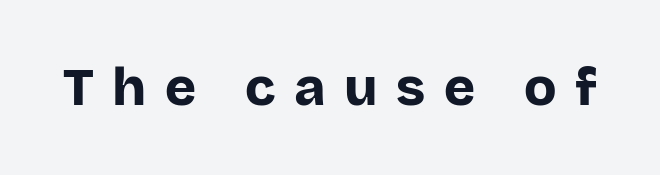
Q: Is the text bold? A: Yes.
Q: Is the text italic (slanted)? A: No, it is upright.
Q: Is the typeface a serif or a sans-serif typeface? A: Sans-serif.
Q: Is the text underlined? A: No.
Q: Is the spacing between letters normal or unusually wide? A: Unusually wide.
Q: Width (condensed, normal, or wide)? A: Normal.
Q: Stroke contrast? A: Low.
Q: x-height? A: Large.
Q: Monospaced? A: No.
